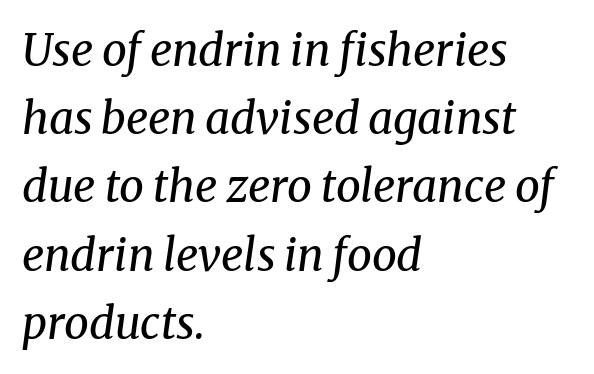
The image shows 44 px regular-weight serif type, italic (leaning right); set left-aligned, normal line spacing (1.55x), normal letter spacing, not underlined; medium stroke contrast and a medium x-height.
